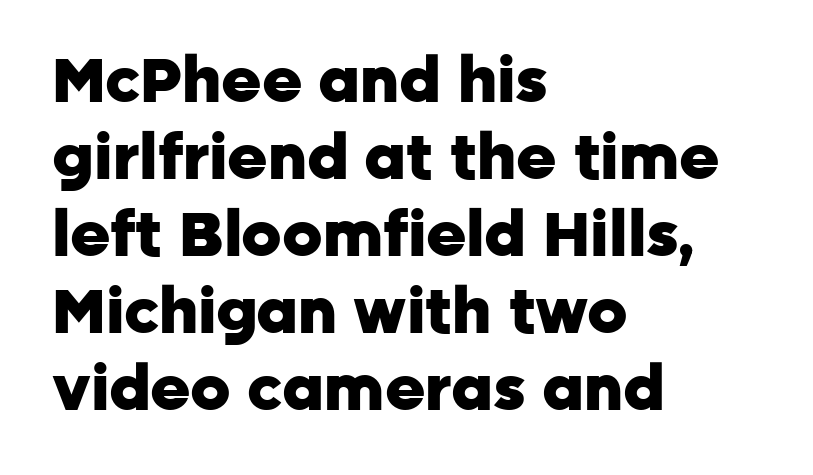
Descenders are the only things crossing below the line. Quick note: not italic, upright. These lines carry a lot of weight — the face is fully bold. These lines are rendered in a variable-pitch font. Which margin do the lines hug? The left one — the right edge is uneven.
